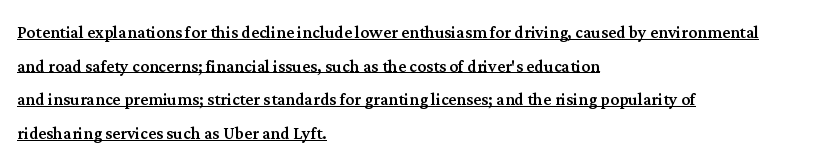
The image shows 22 px text type, upright; set left-aligned, normal line spacing (1.53x), normal letter spacing, underlined.
